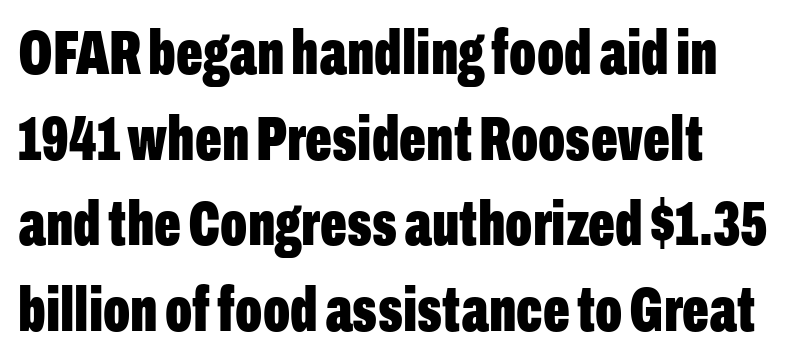
Q: Is the text bold? A: Yes.
Q: Is the text italic (slanted)? A: No, it is upright.
Q: Is the typeface a serif or a sans-serif typeface? A: Sans-serif.
Q: Is the text underlined? A: No.
Q: How is the paragraph aligned? A: Left-aligned.
Q: Is the spacing between letters normal or unusually wide? A: Normal.
Q: Is the spacing between lines tight, normal or loose? A: Normal.
Q: Width (condensed, normal, or wide)? A: Condensed.
Q: Stroke contrast? A: Low.
Q: x-height? A: Medium.
Q: Monospaced? A: No.
